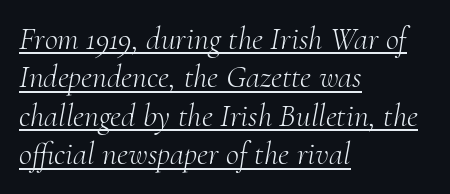
Q: Is the text bold? A: No.
Q: Is the text italic (slanted)? A: Yes, it leans right by about 10 degrees.
Q: Is the typeface a serif or a sans-serif typeface? A: Serif.
Q: Is the text underlined? A: Yes.
Q: How is the paragraph aligned? A: Left-aligned.
Q: Is the spacing between letters normal or unusually wide? A: Normal.
Q: Width (condensed, normal, or wide)? A: Normal.
Q: Stroke contrast? A: Medium.
Q: x-height? A: Small.
Q: Monospaced? A: No.
